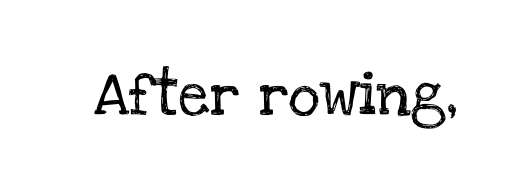
The image shows 44 px serif type, upright; set normal letter spacing, not underlined; low stroke contrast and a large x-height.
